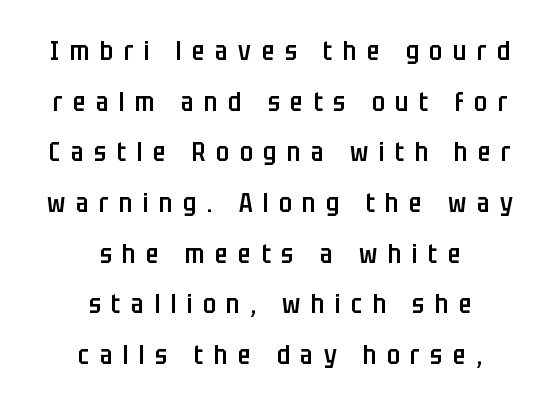
Q: Is the text bold? A: Semi-bold.
Q: Is the text italic (slanted)? A: No, it is upright.
Q: Is the text underlined? A: No.
Q: How is the paragraph aligned? A: Centered.
Q: Is the spacing between letters normal or unusually wide? A: Unusually wide.
Q: Is the spacing between lines tight, normal or loose? A: Loose.
